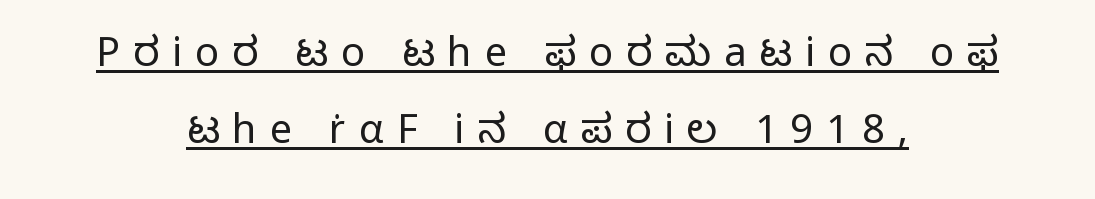
Compared with typical paragraphs, the rows here are farther apart. The tracking jumps out immediately: characters are airy and widely separated. In CSS terms this would be text-align: center. Compared with undecorated copy, this sample adds a rule below the words. The passage shown is typed in a proportional face where columns would drift.
